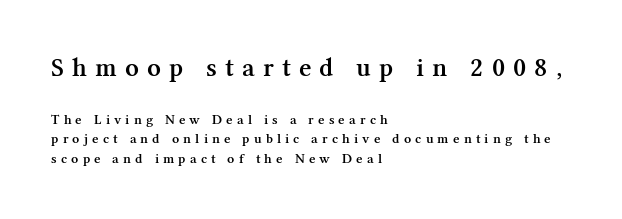
{"italic": "no", "bold": "semi", "underline": "no", "align": "left", "line_spacing": "normal", "line_spacing_ratio": 1.41, "letter_spacing": "wide", "letter_spacing_em": 0.3, "larger_block": "first", "size_ratio": 1.93, "glyph_px": 27}
